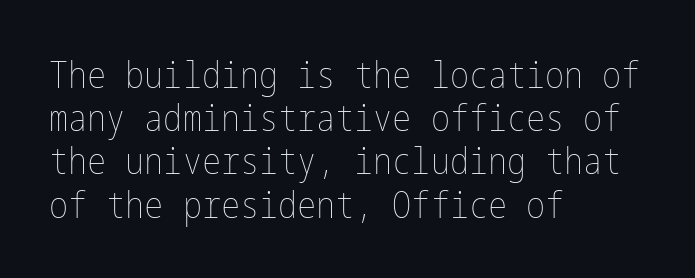
Quick note: underline off. Every row of glyphs begins at an identical x-position on the left. The weight would be labelled regular, book, light, or lighter still. Every character sits straight up, as roman type does. Standard letterfit; no display-style spreading of the glyphs.
